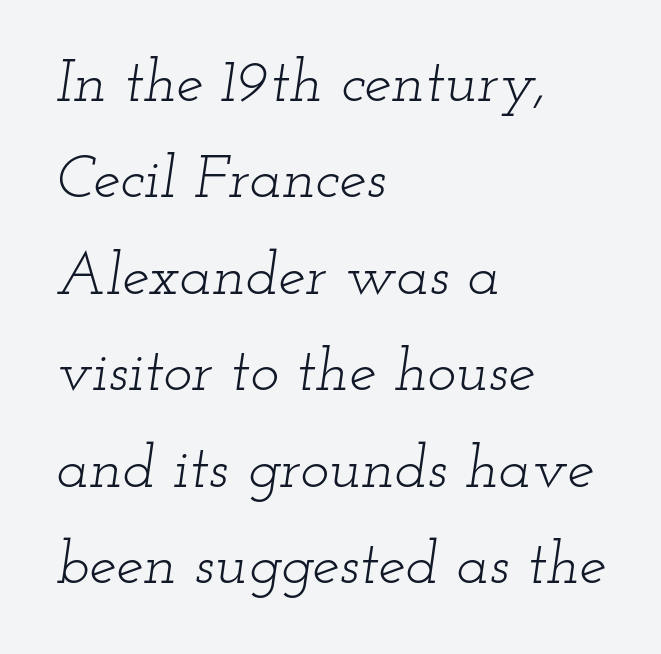
{"serif": "yes", "italic": "yes", "lean": "right", "slant_degrees": 12, "bold": "no", "weight": "light", "width": "wide", "stroke_contrast": "low", "x_height": "small", "monospaced": "no", "underline": "no", "align": "left", "line_spacing": "normal", "line_spacing_ratio": 1.58, "letter_spacing": "normal", "letter_spacing_em": 0.0, "glyph_px": 61}
